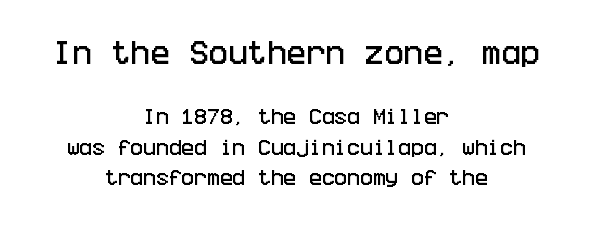
Q: Is the text italic (slanted)? A: No, it is upright.
Q: Is the text underlined? A: No.
Q: How is the paragraph aligned? A: Centered.
Q: Is the spacing between letters normal or unusually wide? A: Normal.
Q: Which block of text is set in a larger size, the first (top) or the second (bottom)? A: The first (top) one.
